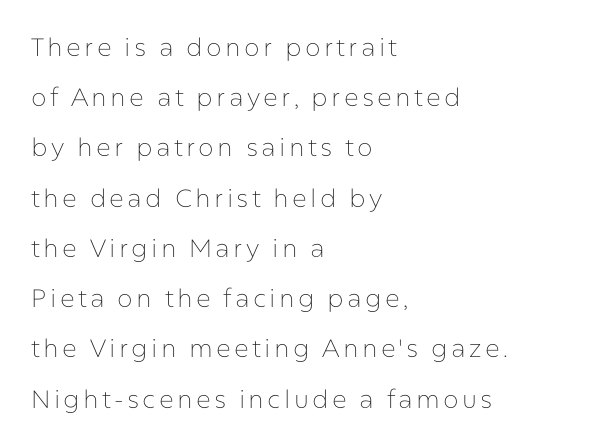
The image shows 25 px text type, upright; set left-aligned, loose line spacing (2.01x), not underlined.
